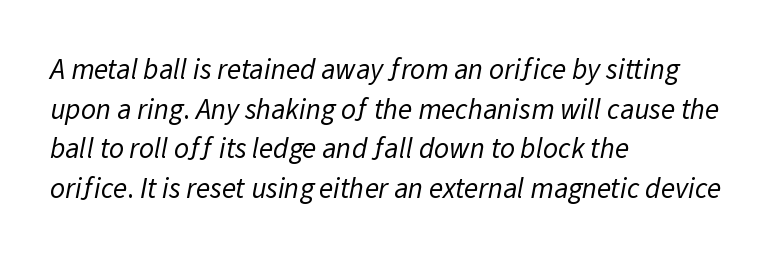
{"serif": "no", "bold": "no", "weight": "regular", "width": "normal", "stroke_contrast": "low", "x_height": "medium", "monospaced": "no", "underline": "no", "align": "left", "line_spacing": "normal", "line_spacing_ratio": 1.37, "letter_spacing": "normal", "letter_spacing_em": 0.0, "glyph_px": 29}
